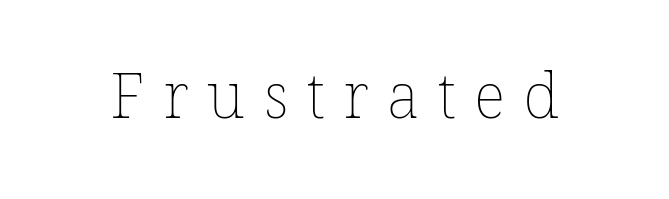
Nothing heavy about these letters — not bold at all. The foot of each line stays bare and open. The passage shown has open, widely tracked lettering throughout. These lines are rendered in a variable-pitch font.
